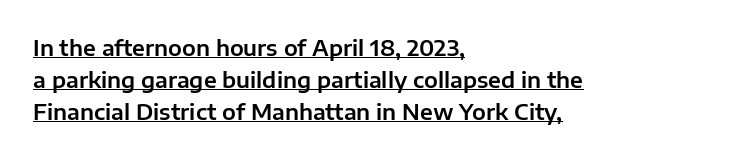
{"italic": "no", "underline": "yes", "align": "left", "line_spacing": "normal", "line_spacing_ratio": 1.46, "letter_spacing": "normal", "letter_spacing_em": 0.0, "glyph_px": 22}
